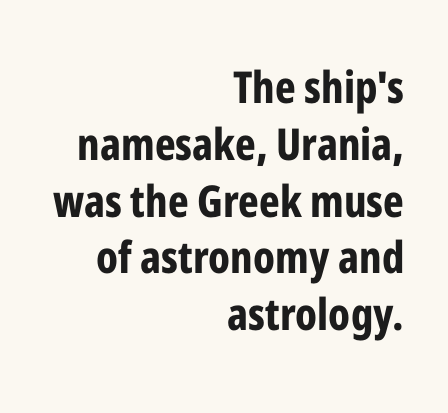
{"serif": "no", "italic": "no", "bold": "yes", "weight": "bold", "width": "condensed", "stroke_contrast": "low", "x_height": "medium", "monospaced": "no", "underline": "no", "align": "right", "line_spacing": "normal", "line_spacing_ratio": 1.29, "letter_spacing": "normal", "letter_spacing_em": 0.0, "glyph_px": 44}
